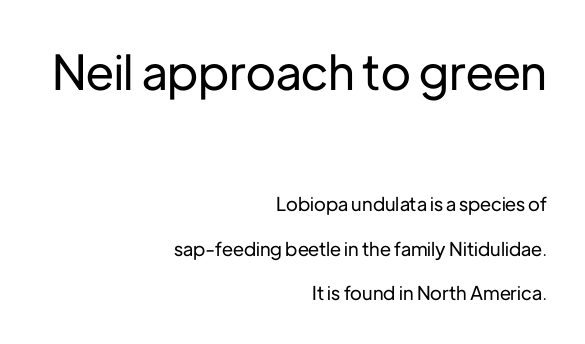
Q: Is the text italic (slanted)? A: No, it is upright.
Q: Is the typeface a serif or a sans-serif typeface? A: Sans-serif.
Q: Is the text underlined? A: No.
Q: How is the paragraph aligned? A: Right-aligned.
Q: Is the spacing between letters normal or unusually wide? A: Normal.
Q: Is the spacing between lines tight, normal or loose? A: Loose.
Q: Which block of text is set in a larger size, the first (top) or the second (bottom)? A: The first (top) one.
Q: Width (condensed, normal, or wide)? A: Normal.
Q: Stroke contrast? A: Low.
Q: x-height? A: Medium.
Q: Monospaced? A: No.
